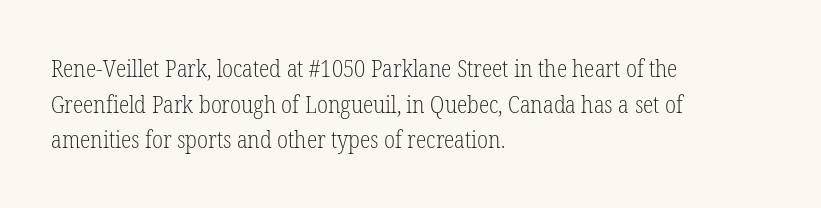
Q: Is the text bold? A: No.
Q: Is the text italic (slanted)? A: No, it is upright.
Q: Is the text underlined? A: No.
Q: How is the paragraph aligned? A: Left-aligned.
Q: Is the spacing between letters normal or unusually wide? A: Normal.
Q: Is the spacing between lines tight, normal or loose? A: Normal.
